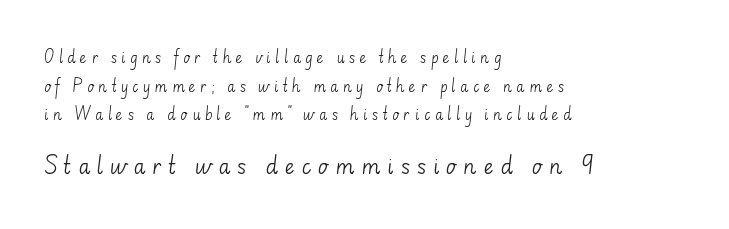
Q: Is the text bold? A: No.
Q: Is the text italic (slanted)? A: Yes.
Q: Is the text underlined? A: No.
Q: How is the paragraph aligned? A: Left-aligned.
Q: Is the spacing between letters normal or unusually wide? A: Unusually wide.
Q: Is the spacing between lines tight, normal or loose? A: Loose.
Q: Which block of text is set in a larger size, the first (top) or the second (bottom)? A: The second (bottom) one.
